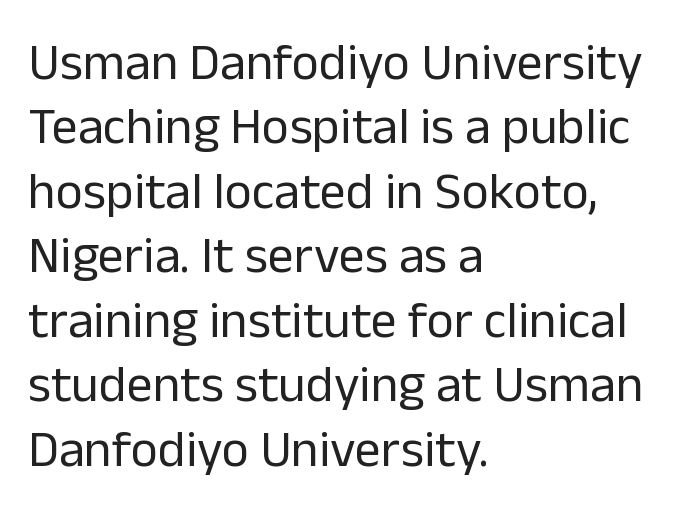
Q: Is the text bold? A: No.
Q: Is the text italic (slanted)? A: No, it is upright.
Q: Is the typeface a serif or a sans-serif typeface? A: Sans-serif.
Q: Is the text underlined? A: No.
Q: How is the paragraph aligned? A: Left-aligned.
Q: Is the spacing between letters normal or unusually wide? A: Normal.
Q: Width (condensed, normal, or wide)? A: Normal.
Q: Stroke contrast? A: Low.
Q: x-height? A: Medium.
Q: Monospaced? A: No.
